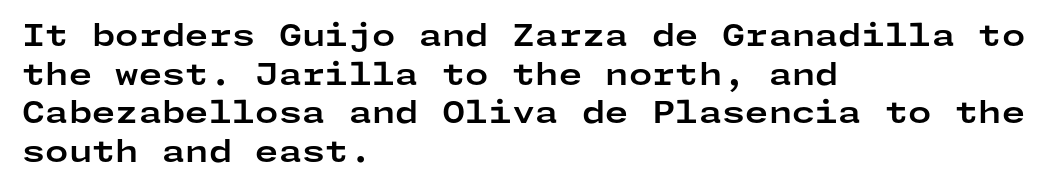
Q: Is the text bold? A: Yes.
Q: Is the text italic (slanted)? A: No, it is upright.
Q: Is the typeface a serif or a sans-serif typeface? A: Sans-serif.
Q: Is the text underlined? A: No.
Q: How is the paragraph aligned? A: Left-aligned.
Q: Is the spacing between letters normal or unusually wide? A: Normal.
Q: Is the spacing between lines tight, normal or loose? A: Normal.
Q: Width (condensed, normal, or wide)? A: Wide.
Q: Stroke contrast? A: Low.
Q: x-height? A: Medium.
